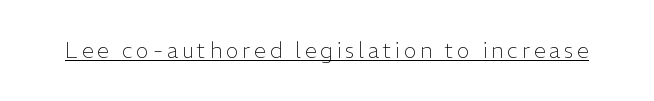
The image shows 21 px text type, upright; set underlined.
